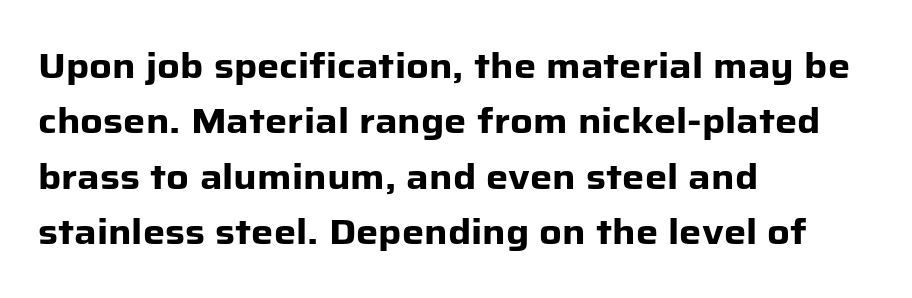
Q: Is the text bold? A: Yes.
Q: Is the text italic (slanted)? A: No, it is upright.
Q: Is the typeface a serif or a sans-serif typeface? A: Sans-serif.
Q: Is the text underlined? A: No.
Q: How is the paragraph aligned? A: Left-aligned.
Q: Is the spacing between letters normal or unusually wide? A: Normal.
Q: Is the spacing between lines tight, normal or loose? A: Normal.
Q: Width (condensed, normal, or wide)? A: Normal.
Q: Stroke contrast? A: Low.
Q: x-height? A: Medium.
Q: Monospaced? A: No.
